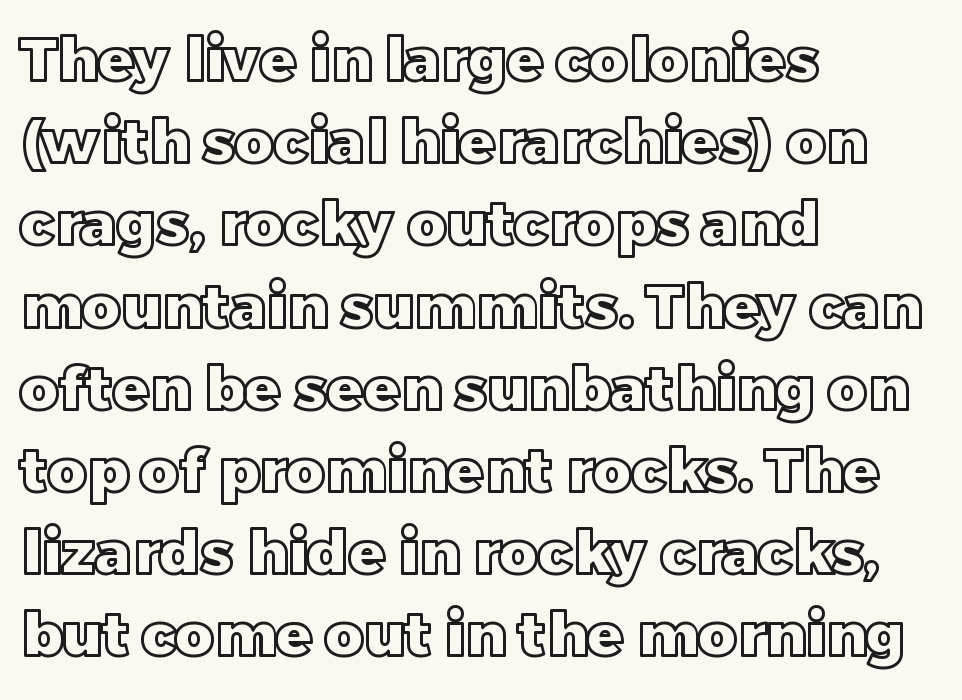
Q: Is the text italic (slanted)? A: No, it is upright.
Q: Is the text underlined? A: No.
Q: How is the paragraph aligned? A: Left-aligned.
Q: Is the spacing between letters normal or unusually wide? A: Normal.
Q: Is the spacing between lines tight, normal or loose? A: Normal.
Q: Width (condensed, normal, or wide)? A: Normal.
Q: x-height? A: Large.
Q: Monospaced? A: No.
